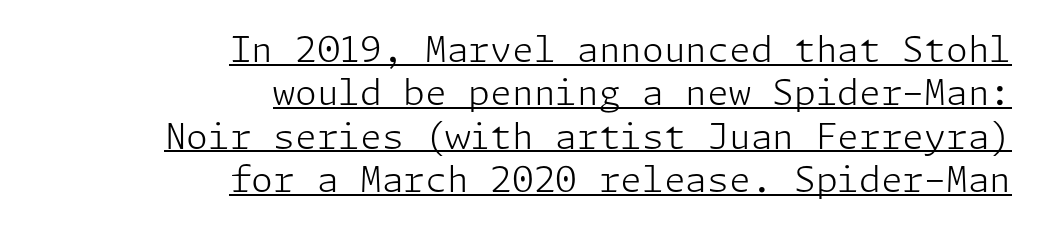
{"serif": "no", "italic": "no", "bold": "no", "weight": "light", "width": "normal", "stroke_contrast": "low", "x_height": "medium", "underline": "yes", "align": "right", "line_spacing_ratio": 1.24, "letter_spacing": "normal", "letter_spacing_em": 0.0, "glyph_px": 35}
